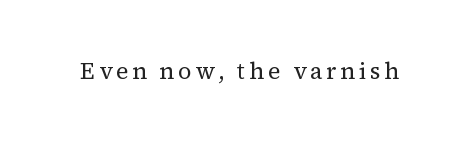
Honestly, there is no underline to notice here at all. This is roman type, the default non-slanted kind. Weight: not bold — regular or lighter.
